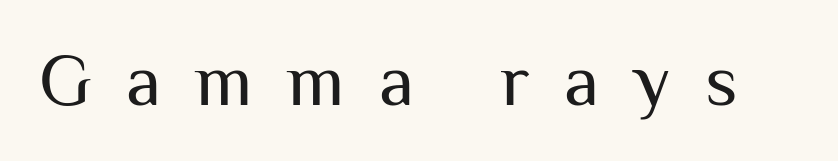
Q: Is the text bold? A: No.
Q: Is the text italic (slanted)? A: No, it is upright.
Q: Is the typeface a serif or a sans-serif typeface? A: Sans-serif.
Q: Is the text underlined? A: No.
Q: Is the spacing between letters normal or unusually wide? A: Unusually wide.
Q: Width (condensed, normal, or wide)? A: Normal.
Q: Stroke contrast? A: Medium.
Q: x-height? A: Medium.
Q: Monospaced? A: No.
